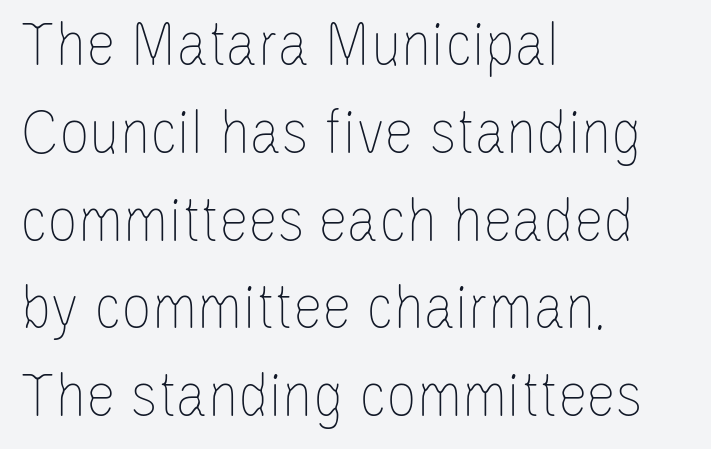
The image shows 67 px thin, condensed type, upright; set left-aligned, normal line spacing (1.31x), normal letter spacing, not underlined; low stroke contrast and a large x-height.
